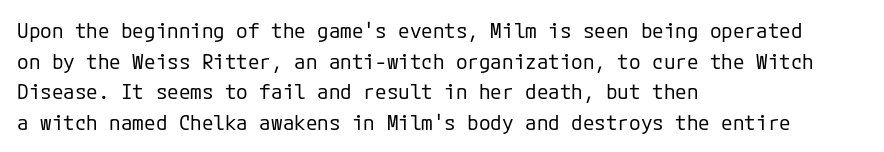
{"italic": "no", "bold": "no", "underline": "no", "align": "left", "line_spacing": "normal", "line_spacing_ratio": 1.46, "letter_spacing": "normal", "letter_spacing_em": 0.0, "glyph_px": 21}
